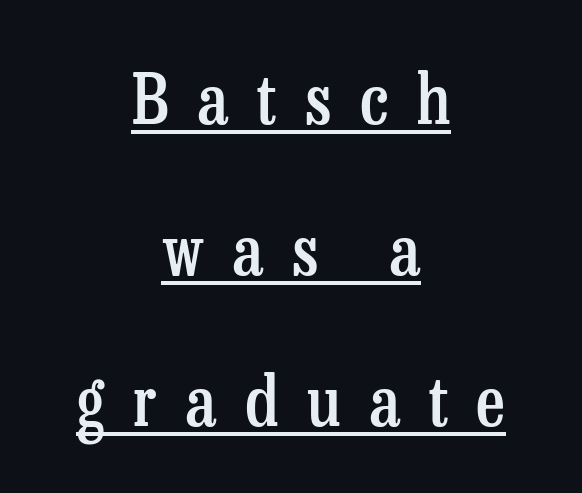
Q: Is the text bold? A: Semi-bold.
Q: Is the text italic (slanted)? A: No, it is upright.
Q: Is the typeface a serif or a sans-serif typeface? A: Serif.
Q: Is the text underlined? A: Yes.
Q: How is the paragraph aligned? A: Centered.
Q: Is the spacing between letters normal or unusually wide? A: Unusually wide.
Q: Is the spacing between lines tight, normal or loose? A: Loose.
Q: Width (condensed, normal, or wide)? A: Condensed.
Q: Stroke contrast? A: Low.
Q: x-height? A: Medium.
Q: Monospaced? A: No.
